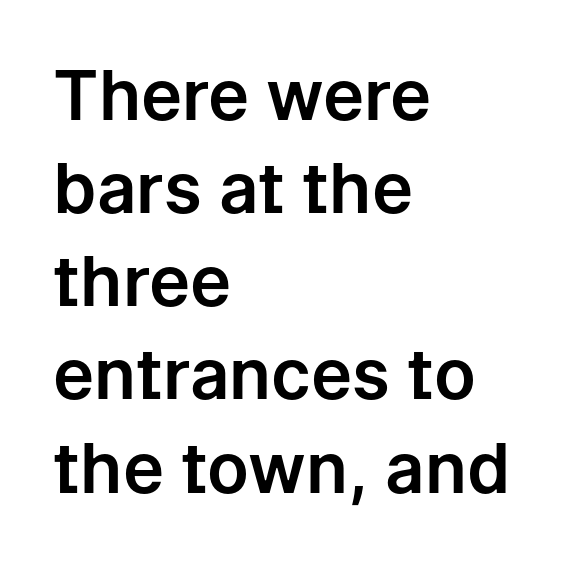
Observe the absence of serifs on each vertical stroke in this sample. Is there any slant? The stems are plumb. Default kerning and tracking; the words read as compact shapes. No word sits above an underline. Visually the block forms a straight wall on the left and a jagged coastline on the right. You could not count columns in this text — the font is proportionally spaced.
